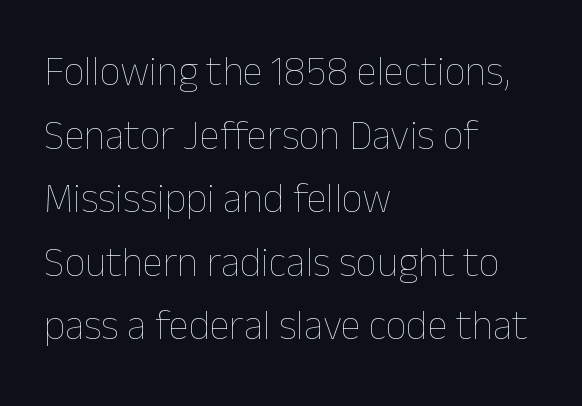
{"italic": "no", "bold": "no", "weight": "thin", "width": "normal", "stroke_contrast": "low", "x_height": "medium", "monospaced": "no", "underline": "no", "align": "left", "line_spacing": "normal", "line_spacing_ratio": 1.55, "letter_spacing": "normal", "letter_spacing_em": 0.0, "glyph_px": 41}
